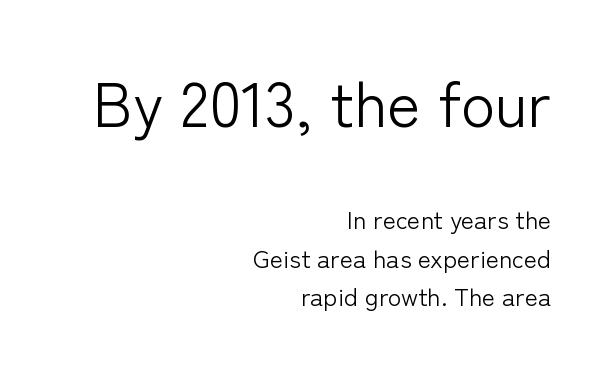
Q: Is the text bold? A: No.
Q: Is the text italic (slanted)? A: No, it is upright.
Q: Is the typeface a serif or a sans-serif typeface? A: Sans-serif.
Q: Is the text underlined? A: No.
Q: How is the paragraph aligned? A: Right-aligned.
Q: Is the spacing between letters normal or unusually wide? A: Normal.
Q: Is the spacing between lines tight, normal or loose? A: Normal.
Q: Which block of text is set in a larger size, the first (top) or the second (bottom)? A: The first (top) one.
Q: Width (condensed, normal, or wide)? A: Normal.
Q: Stroke contrast? A: Low.
Q: x-height? A: Medium.
Q: Monospaced? A: No.
